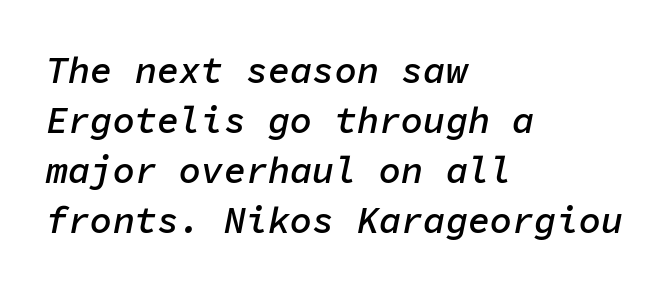
Rows of type keep a routine distance in the vertical direction. Is the type slanted? Yes — the strokes lean at a clear angle. Words appear dense and cohesive because spacing is normal. A bit beefed up — I'd call it semibold rather than bold.
